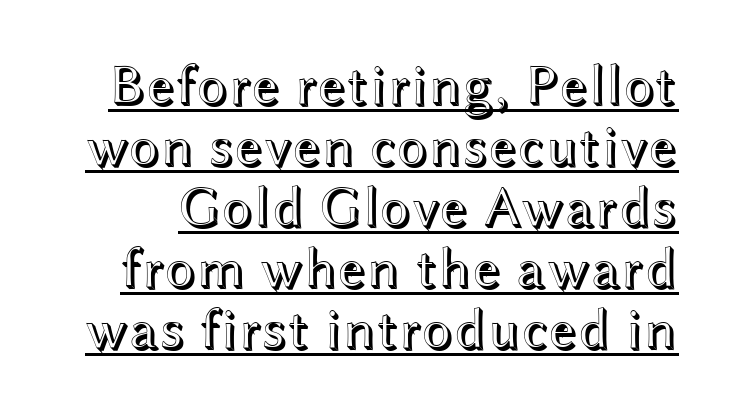
{"italic": "no", "width": "wide", "x_height": "medium", "monospaced": "no", "underline": "yes", "line_spacing": "tight", "line_spacing_ratio": 1.07, "letter_spacing": "normal", "letter_spacing_em": 0.0, "glyph_px": 57}
